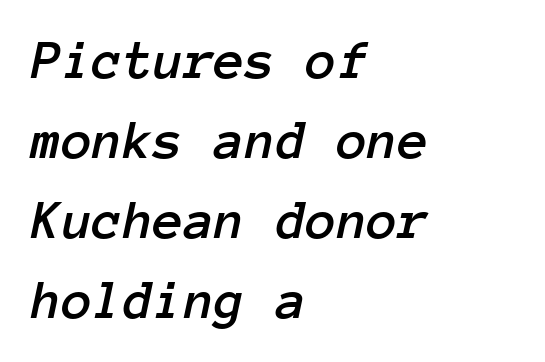
The image shows 56 px text type, italic (leaning right), monospaced; set left-aligned, normal line spacing (1.43x), normal letter spacing, not underlined; low stroke contrast and a medium x-height.
